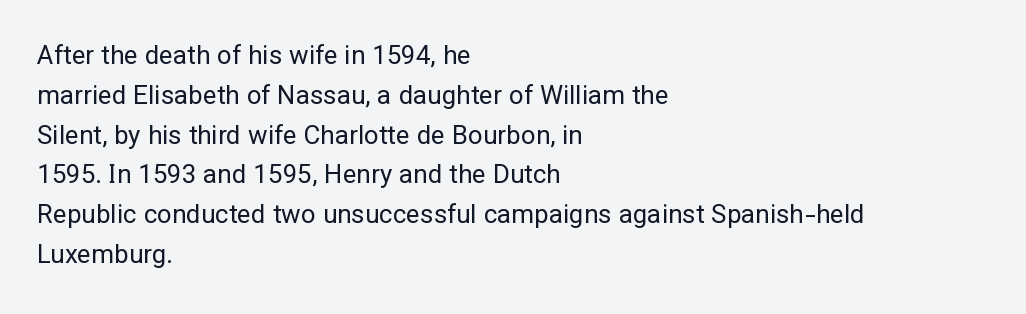
Q: Is the text bold? A: No.
Q: Is the text italic (slanted)? A: No, it is upright.
Q: Is the text underlined? A: No.
Q: How is the paragraph aligned? A: Left-aligned.
Q: Is the spacing between letters normal or unusually wide? A: Normal.
Q: Is the spacing between lines tight, normal or loose? A: Normal.
